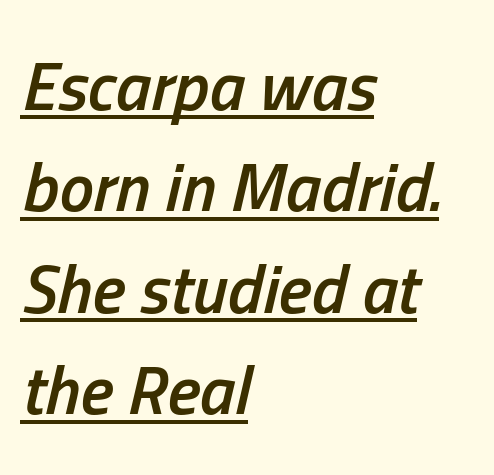
{"italic": "yes", "lean": "right", "slant_degrees": 13, "bold": "semi", "weight": "semibold", "width": "condensed", "stroke_contrast": "low", "x_height": "medium", "monospaced": "no", "underline": "yes", "align": "left", "line_spacing": "normal", "line_spacing_ratio": 1.47, "letter_spacing": "normal", "letter_spacing_em": 0.0, "glyph_px": 69}
